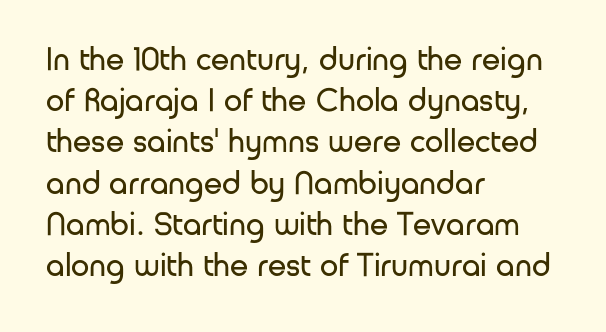
Type style note: lacks serifs. Honestly, the row spacing looks completely unremarkable. The face looks like a standard text weight, possibly lighter. The letters advance in unequal steps, a hallmark of proportional type.
